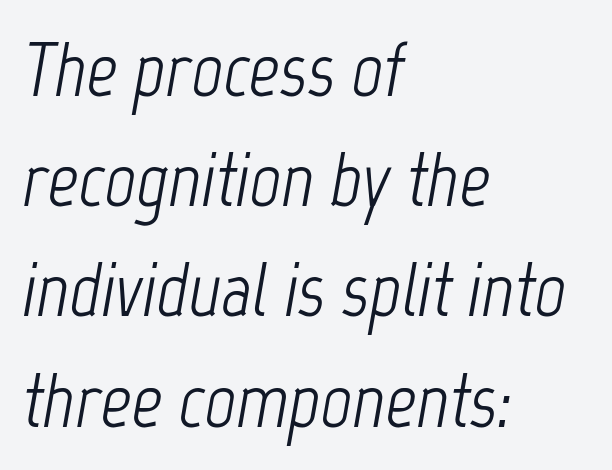
Q: Is the text bold? A: No.
Q: Is the text italic (slanted)? A: Yes, it leans right by about 12 degrees.
Q: Is the text underlined? A: No.
Q: How is the paragraph aligned? A: Left-aligned.
Q: Is the spacing between letters normal or unusually wide? A: Normal.
Q: Is the spacing between lines tight, normal or loose? A: Normal.
Q: Width (condensed, normal, or wide)? A: Condensed.
Q: Stroke contrast? A: Low.
Q: x-height? A: Medium.
Q: Monospaced? A: No.
